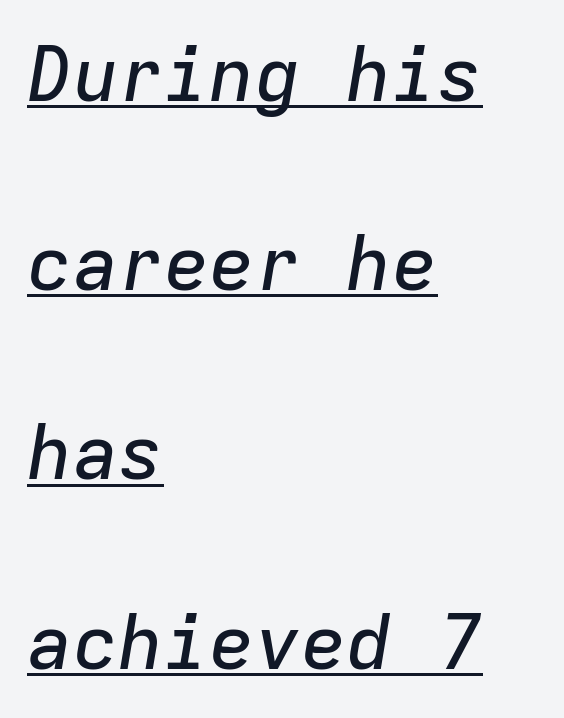
Alignment: flush left. Caption: lettering with a line underneath. The passage shown is typed in a monospace face where columns stay perfectly aligned. Quick note: interline space is abundant. Between one letter and the next there's only the usual sliver of space.
